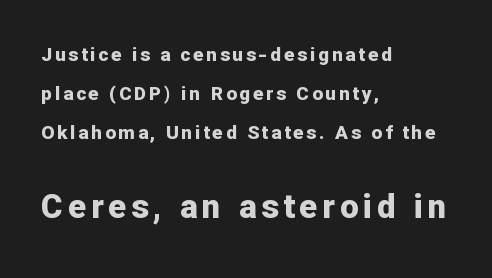
Anything drawn beneath the words? Only blank space. The passage shown is typed in a proportional face where columns would drift. Bold? Absolutely — the strokes are thick and heavy. Tall strokes in this sample are plumb rather than angled. Line beginnings align vertically; line endings do not.
